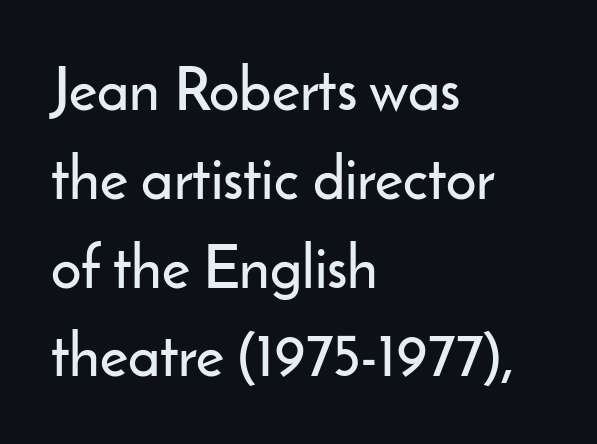
Q: Is the text italic (slanted)? A: No, it is upright.
Q: Is the typeface a serif or a sans-serif typeface? A: Sans-serif.
Q: Is the text underlined? A: No.
Q: How is the paragraph aligned? A: Left-aligned.
Q: Is the spacing between letters normal or unusually wide? A: Normal.
Q: Is the spacing between lines tight, normal or loose? A: Normal.
Q: Width (condensed, normal, or wide)? A: Normal.
Q: Stroke contrast? A: Low.
Q: x-height? A: Small.
Q: Monospaced? A: No.
